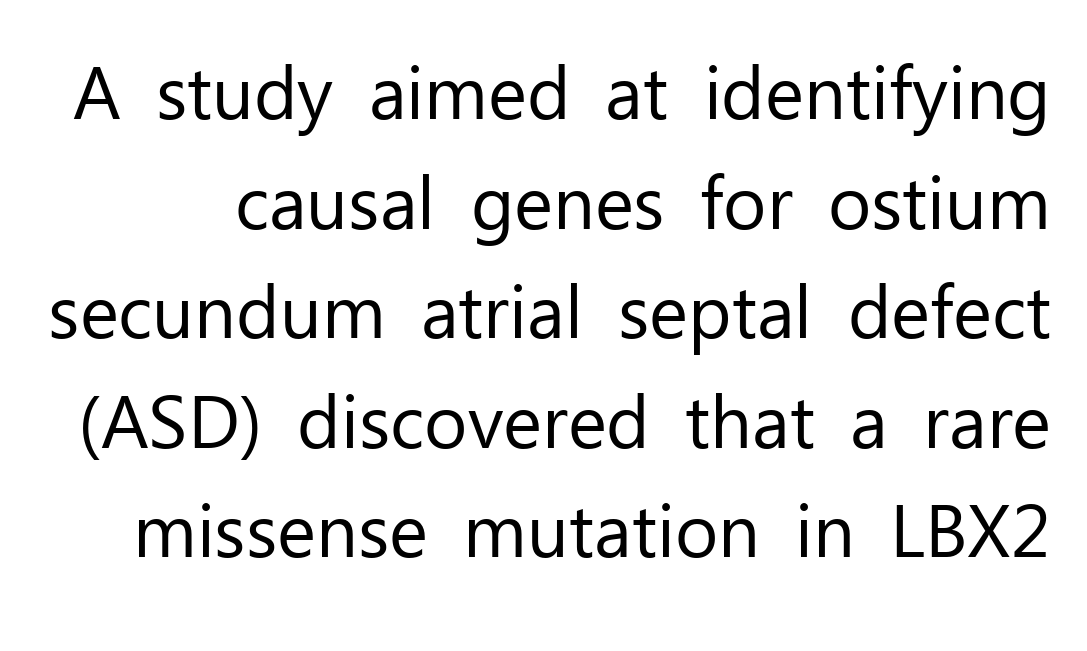
{"serif": "no", "italic": "no", "bold": "no", "weight": "regular", "width": "normal", "stroke_contrast": "low", "x_height": "medium", "monospaced": "no", "underline": "no", "line_spacing": "normal", "line_spacing_ratio": 1.48, "letter_spacing": "normal", "letter_spacing_em": 0.0, "glyph_px": 74}
